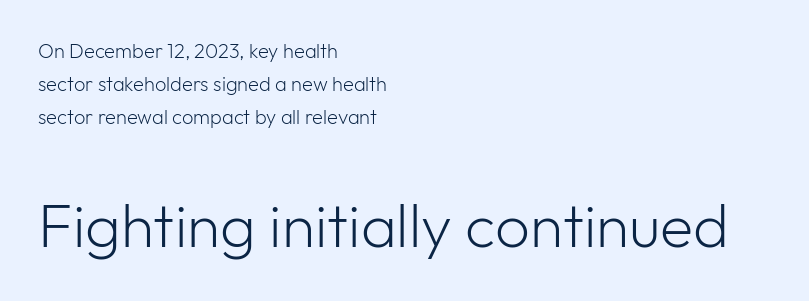
{"serif": "no", "italic": "no", "bold": "no", "weight": "light", "width": "normal", "stroke_contrast": "low", "x_height": "medium", "monospaced": "no", "underline": "no", "align": "left", "line_spacing": "normal", "line_spacing_ratio": 1.65, "letter_spacing": "normal", "letter_spacing_em": 0.0, "larger_block": "second", "size_ratio": 3.05, "glyph_px": 61}
